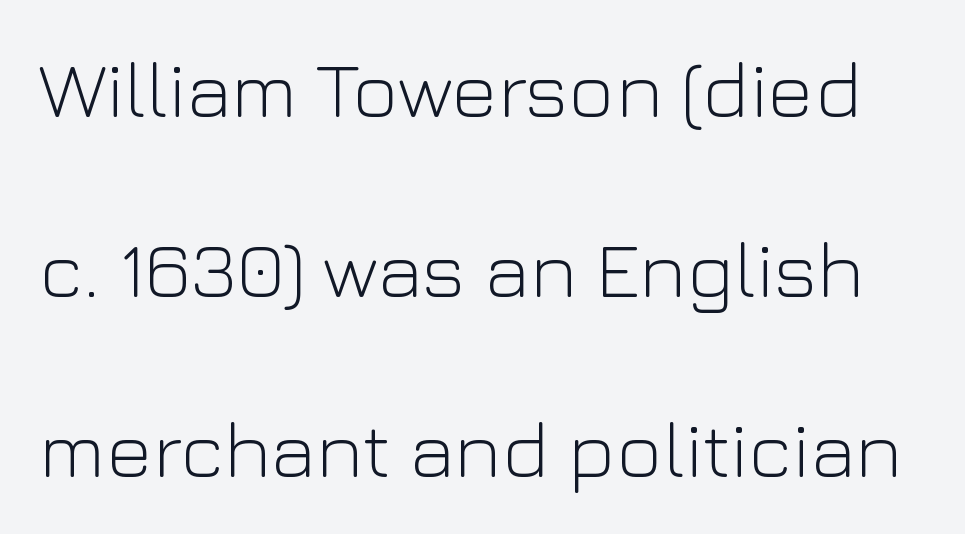
The letters stand upright; this is a roman face. Words appear dense and cohesive because spacing is normal. Looks like regular typesetting: each glyph gets only the width it needs. The cut favours lightness, reaching ordinary text weight at its darkest.
